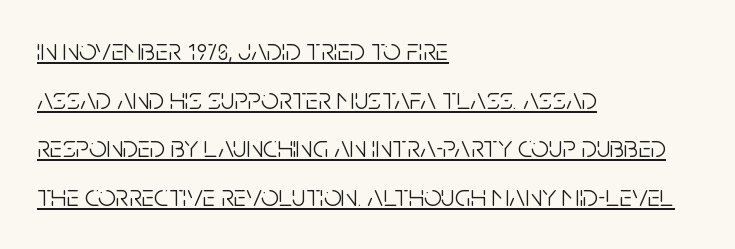
The image shows 31 px light, condensed sans-serif type, upright; set left-aligned, normal line spacing (1.57x), normal letter spacing, underlined; low stroke contrast and a large x-height.
